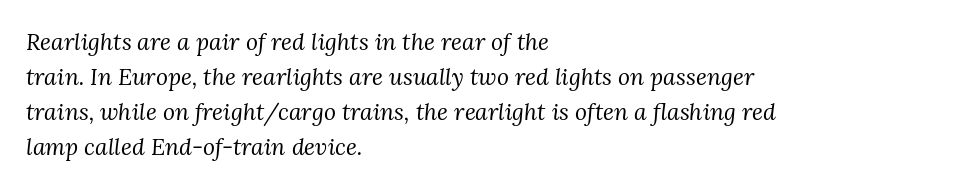
Q: Is the text bold? A: No.
Q: Is the text italic (slanted)? A: Yes, it leans right by about 3 degrees.
Q: Is the text underlined? A: No.
Q: How is the paragraph aligned? A: Left-aligned.
Q: Is the spacing between letters normal or unusually wide? A: Normal.
Q: Is the spacing between lines tight, normal or loose? A: Normal.
